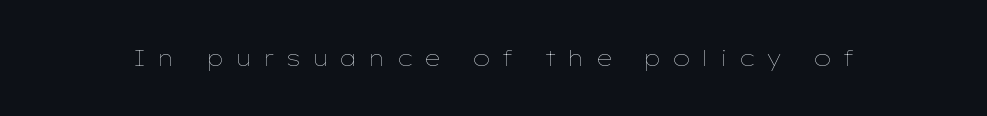
Q: Is the text bold? A: No.
Q: Is the text italic (slanted)? A: No, it is upright.
Q: Is the text underlined? A: No.
Q: Is the spacing between letters normal or unusually wide? A: Unusually wide.
